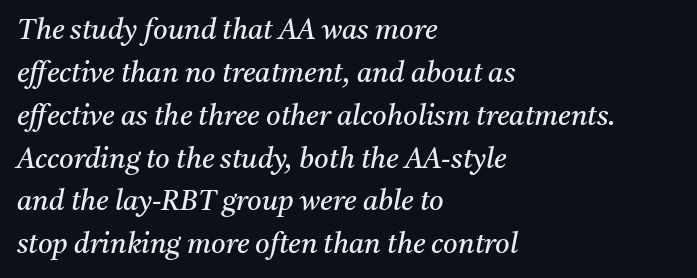
{"serif": "yes", "italic": "yes", "lean": "right", "slant_degrees": 11, "bold": "no", "weight": "regular", "width": "normal", "stroke_contrast": "medium", "x_height": "medium", "monospaced": "no", "underline": "no", "align": "left", "line_spacing": "normal", "line_spacing_ratio": 1.53, "letter_spacing": "normal", "letter_spacing_em": 0.0, "glyph_px": 28}
